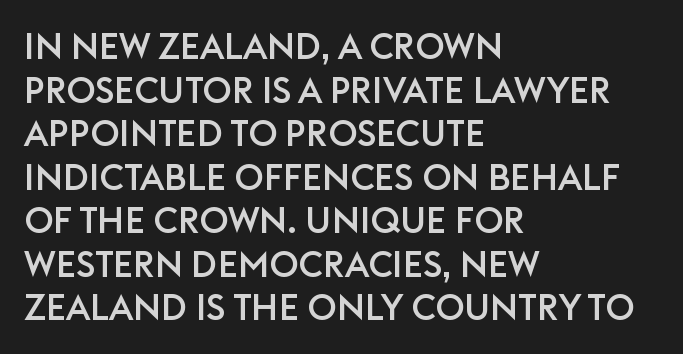
{"serif": "no", "italic": "no", "width": "normal", "stroke_contrast": "low", "x_height": "large", "monospaced": "no", "underline": "no", "align": "left", "line_spacing_ratio": 1.21, "letter_spacing": "normal", "letter_spacing_em": 0.0, "glyph_px": 36}
